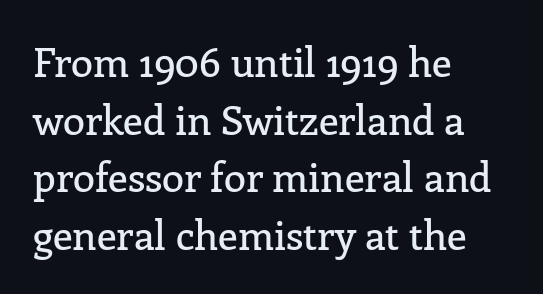
Vertical strokes here are truly vertical. The face used here is proportionally spaced, like ordinary book or web type. Only glyphs here, with clear space below each row. The glyphs in this specimen are seriffed. The vertical gap from one line to the next is medium. Default kerning and tracking; the words read as compact shapes.
